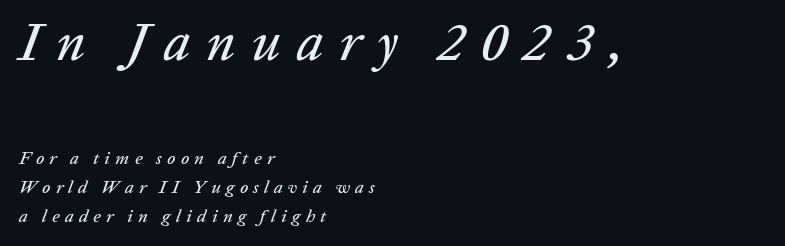
The image shows 54 px text type, italic (leaning right); set left-aligned, normal line spacing (1.62x), unusually wide letter spacing (+0.29 em), not underlined; the first (top) block is 3.0x larger; low stroke contrast and a medium x-height.
